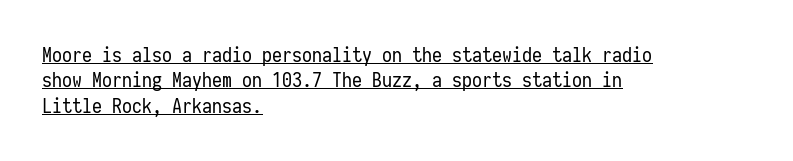
Q: Is the text bold? A: No.
Q: Is the text italic (slanted)? A: No, it is upright.
Q: Is the text underlined? A: Yes.
Q: How is the paragraph aligned? A: Left-aligned.
Q: Is the spacing between letters normal or unusually wide? A: Normal.
Q: Is the spacing between lines tight, normal or loose? A: Normal.
